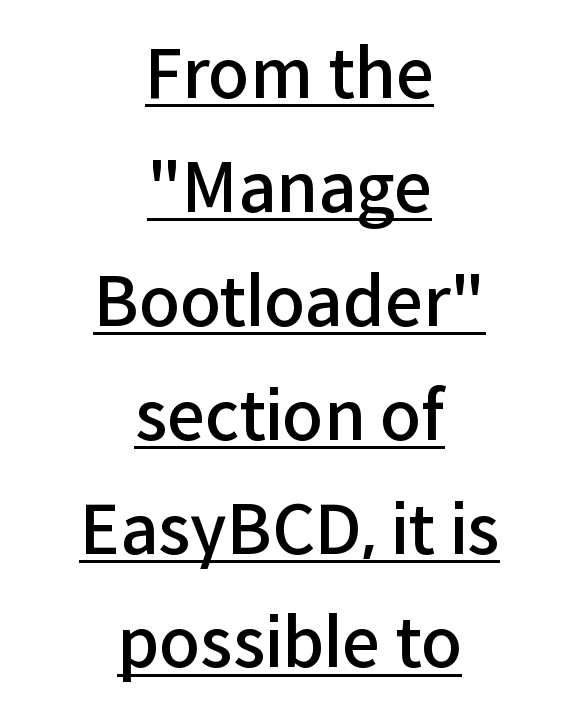
{"serif": "no", "italic": "no", "bold": "semi", "weight": "semibold", "width": "normal", "stroke_contrast": "low", "x_height": "medium", "monospaced": "no", "underline": "yes", "align": "center", "line_spacing": "normal", "line_spacing_ratio": 1.7, "letter_spacing": "normal", "letter_spacing_em": 0.0, "glyph_px": 67}
